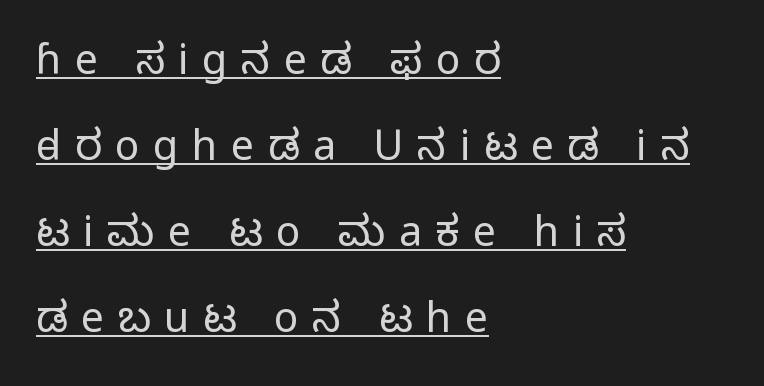
{"serif": "no", "italic": "no", "bold": "no", "weight": "light", "width": "normal", "stroke_contrast": "low", "x_height": "medium", "monospaced": "no", "underline": "yes", "align": "left", "line_spacing": "loose", "line_spacing_ratio": 2.1, "letter_spacing": "wide", "letter_spacing_em": 0.33, "glyph_px": 41}
